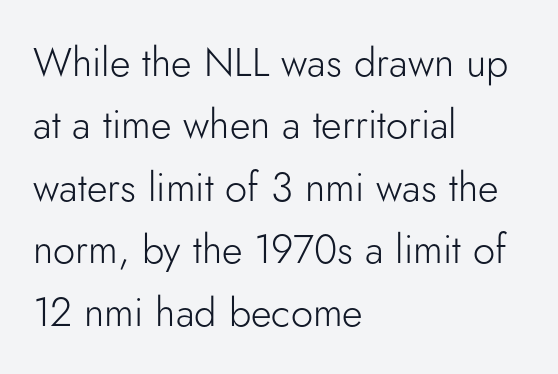
The image shows 40 px light sans-serif type, upright; set left-aligned, normal line spacing (1.56x), normal letter spacing, not underlined; low stroke contrast and a small x-height.
